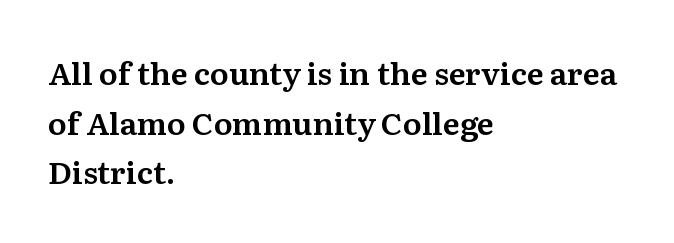
Beneath every word, the page is bare. The letterforms sit shoulder to shoulder at normal distance. Do the characters align in a grid? No, the font is proportional. Style check: upright. The rows are spaced the way most documents space them. Which margin do the lines hug? The left one — the right edge is uneven.
